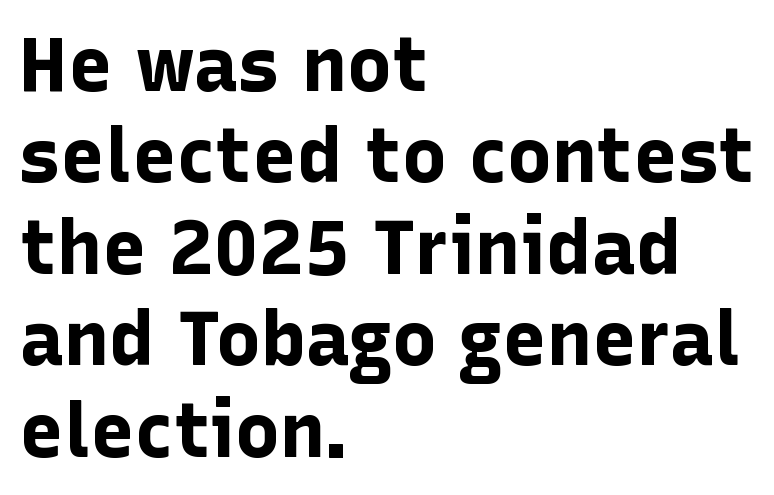
The image shows 75 px bold sans-serif type, upright; set left-aligned, line spacing 1.22x, normal letter spacing, not underlined; low stroke contrast and a medium x-height.
